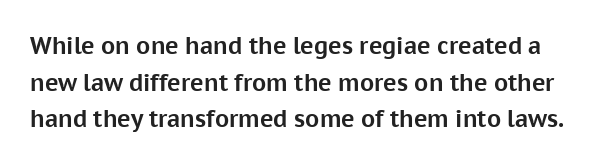
{"italic": "no", "bold": "yes", "underline": "no", "line_spacing": "normal", "line_spacing_ratio": 1.59, "letter_spacing": "normal", "letter_spacing_em": 0.0, "glyph_px": 23}
